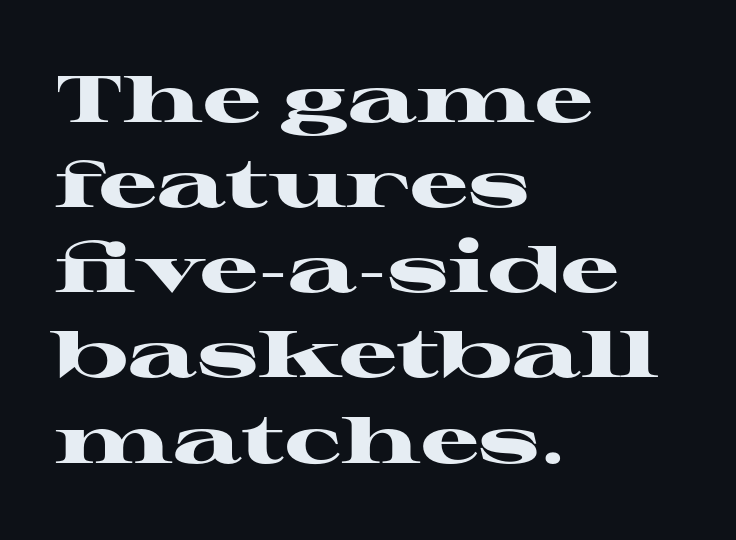
The letters are bold, with thick, heavy strokes. Observe the ordinary spacing: letters are neighbours, not strangers. The space between consecutive lines is moderate. This sample has the flowing, uneven cadence of proportional lettering.
